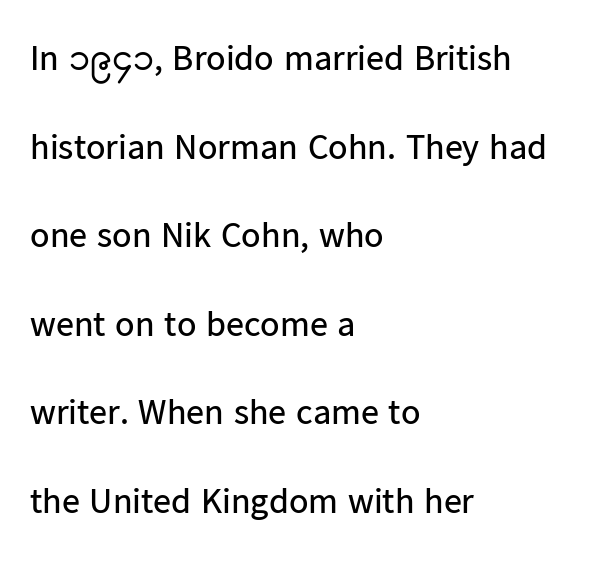
The specimen reads as upright at a glance. Looks like regular typesetting: each glyph gets only the width it needs. Line spacing here is loose. The specimen omits any rule beneath the text block's lines.
